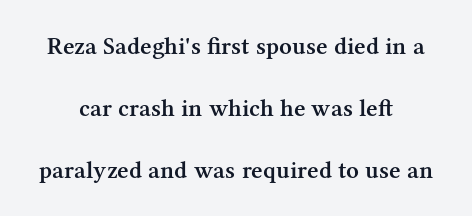
Q: Is the text bold? A: Semi-bold.
Q: Is the text italic (slanted)? A: No, it is upright.
Q: Is the text underlined? A: No.
Q: How is the paragraph aligned? A: Centered.
Q: Is the spacing between letters normal or unusually wide? A: Normal.
Q: Is the spacing between lines tight, normal or loose? A: Loose.
